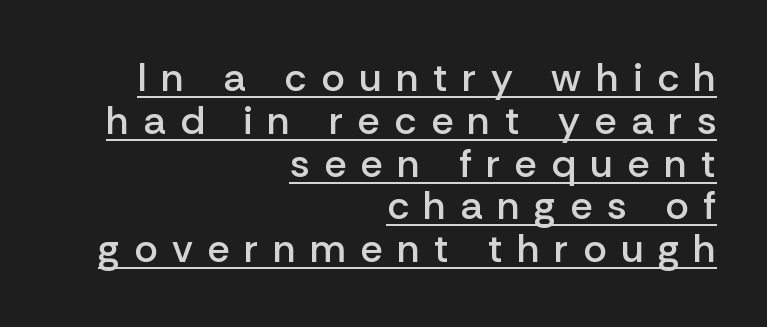
Nothing sits at the stroke ends, so this counts as sans-serif. Has an underline been added? It has. Posture: upright roman. If you drew a ruler down the right edge, every line would touch it.
